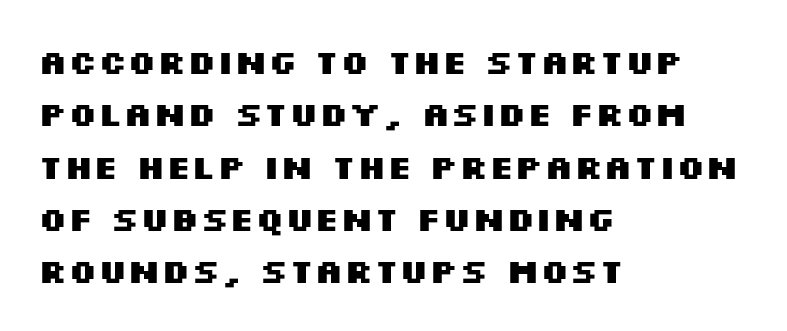
The image shows 34 px heavy, wide sans-serif type, upright; set left-aligned, normal line spacing (1.54x), normal letter spacing, not underlined; medium stroke contrast and a large x-height.
